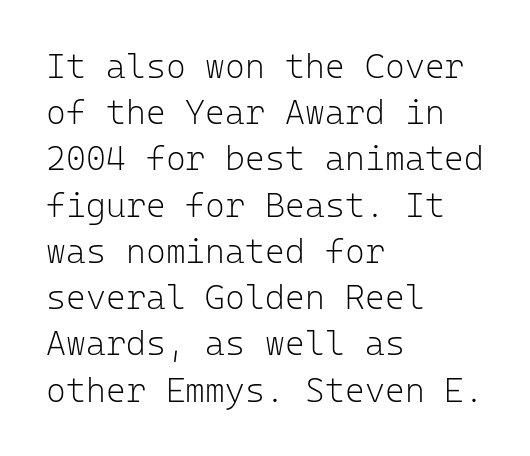
The image shows 34 px light sans-serif type, upright, monospaced; set left-aligned, normal line spacing (1.36x), normal letter spacing, not underlined; low stroke contrast and a medium x-height.
